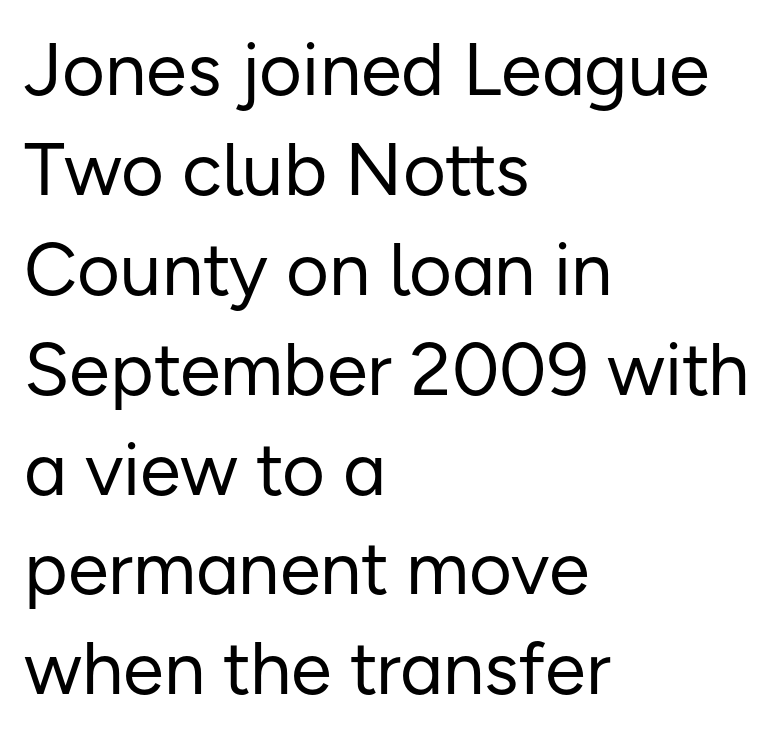
The image shows 74 px regular-weight sans-serif type, upright; set left-aligned, normal line spacing (1.35x), normal letter spacing, not underlined; low stroke contrast and a medium x-height.
